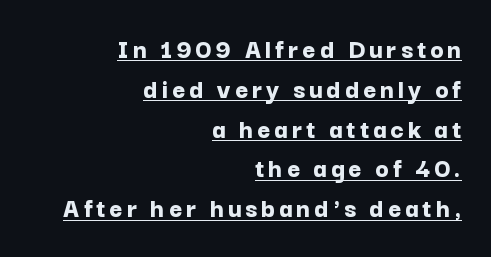
{"serif": "no", "italic": "no", "bold": "yes", "weight": "bold", "width": "normal", "stroke_contrast": "low", "x_height": "medium", "monospaced": "no", "underline": "yes", "align": "right", "line_spacing": "normal", "line_spacing_ratio": 1.42, "glyph_px": 28}
